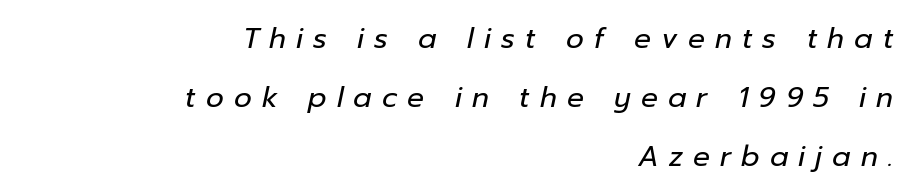
Q: Is the text bold? A: No.
Q: Is the text italic (slanted)? A: Yes, it leans right by about 12 degrees.
Q: Is the text underlined? A: No.
Q: How is the paragraph aligned? A: Right-aligned.
Q: Is the spacing between letters normal or unusually wide? A: Unusually wide.
Q: Is the spacing between lines tight, normal or loose? A: Loose.
Q: Width (condensed, normal, or wide)? A: Normal.
Q: Stroke contrast? A: Low.
Q: x-height? A: Medium.
Q: Monospaced? A: No.
